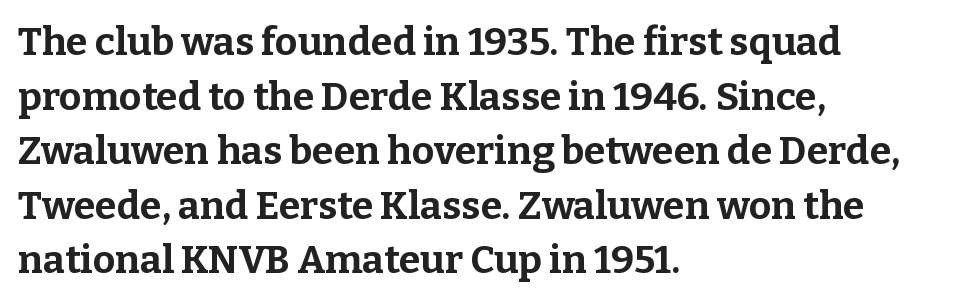
The image shows 39 px bold serif type, upright; set left-aligned, normal line spacing (1.4x), normal letter spacing, not underlined; low stroke contrast and a medium x-height.
